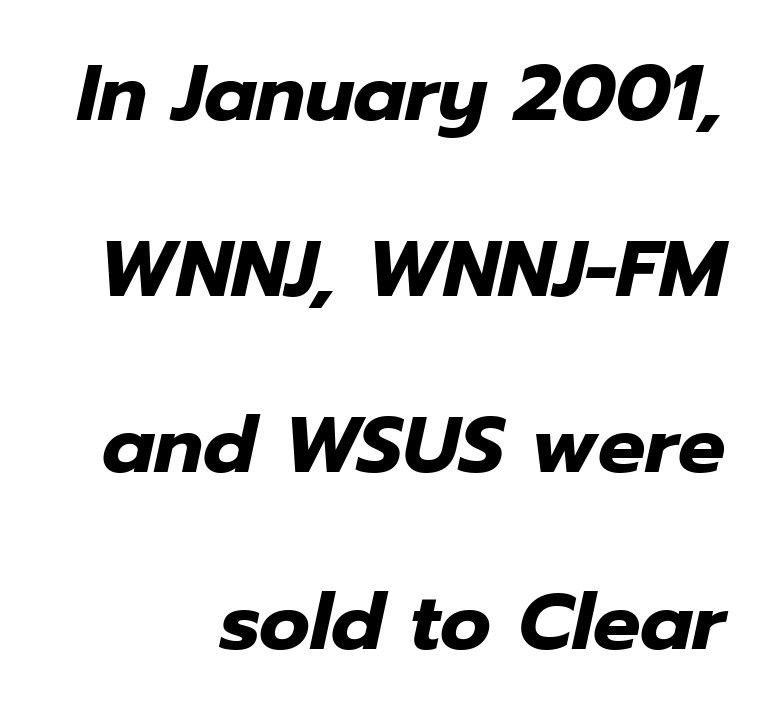
This sample has the flowing, uneven cadence of proportional lettering. Heavy, bold letterforms. The face used here is rendered with its standard letterfit. Rows of type keep a wide berth in the vertical direction. This sample uses an oblique cut, with every glyph tilted off the vertical.
